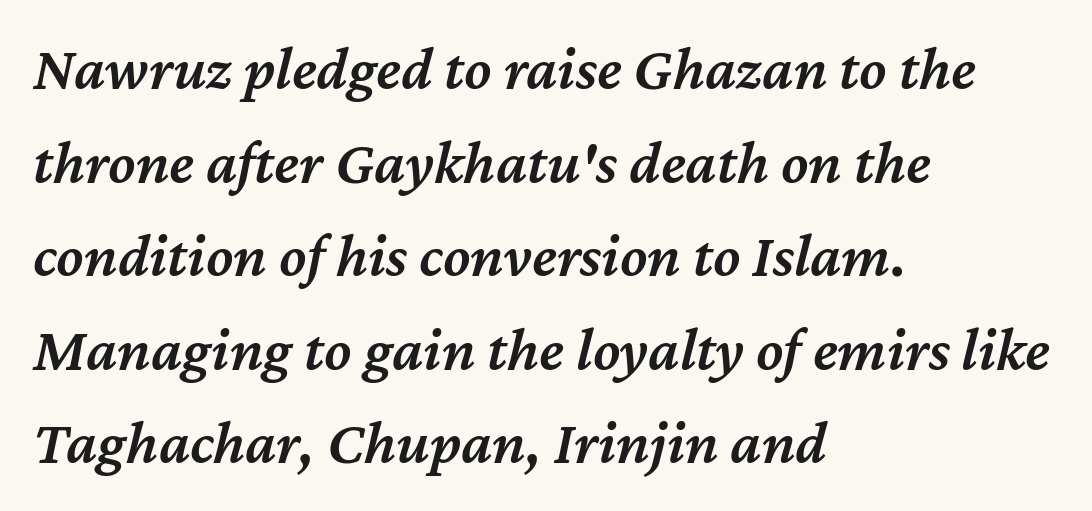
Q: Is the text bold? A: Semi-bold.
Q: Is the text italic (slanted)? A: Yes, it leans right by about 12 degrees.
Q: Is the text underlined? A: No.
Q: How is the paragraph aligned? A: Left-aligned.
Q: Is the spacing between letters normal or unusually wide? A: Normal.
Q: Is the spacing between lines tight, normal or loose? A: Normal.
Q: Width (condensed, normal, or wide)? A: Normal.
Q: Stroke contrast? A: Medium.
Q: x-height? A: Medium.
Q: Monospaced? A: No.
